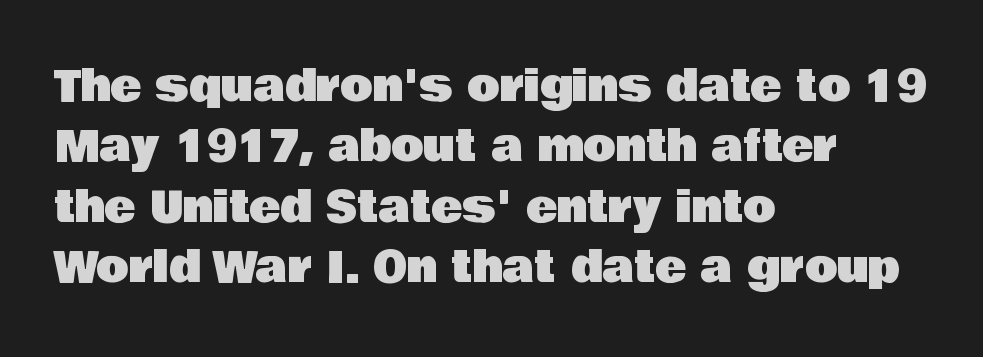
Q: Is the text italic (slanted)? A: No, it is upright.
Q: Is the typeface a serif or a sans-serif typeface? A: Sans-serif.
Q: Is the text underlined? A: No.
Q: How is the paragraph aligned? A: Left-aligned.
Q: Is the spacing between letters normal or unusually wide? A: Normal.
Q: Is the spacing between lines tight, normal or loose? A: Normal.
Q: Width (condensed, normal, or wide)? A: Normal.
Q: Stroke contrast? A: Low.
Q: x-height? A: Large.
Q: Monospaced? A: No.
